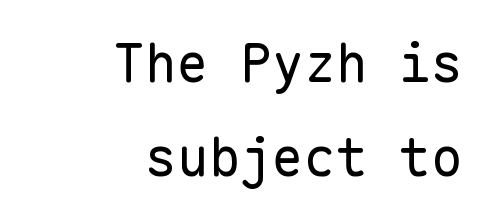
The image shows 53 px regular-weight sans-serif type, upright, monospaced; set right-aligned, line spacing 1.78x, normal letter spacing, not underlined; low stroke contrast and a medium x-height.
